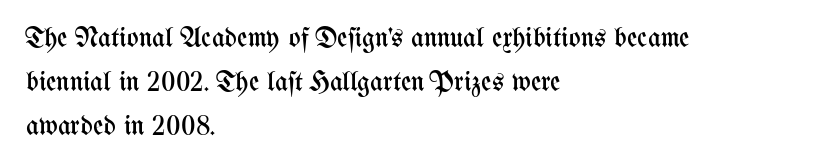
Stroke mass is kept to a normal reading level or below. Underlining? Definitely not there. Observe the ordinary spacing: letters are neighbours, not strangers. Italic? Not at all — the glyphs are vertical. Left-aligned paragraph, ragged on the right. Looks like regular typesetting: each glyph gets only the width it needs.
